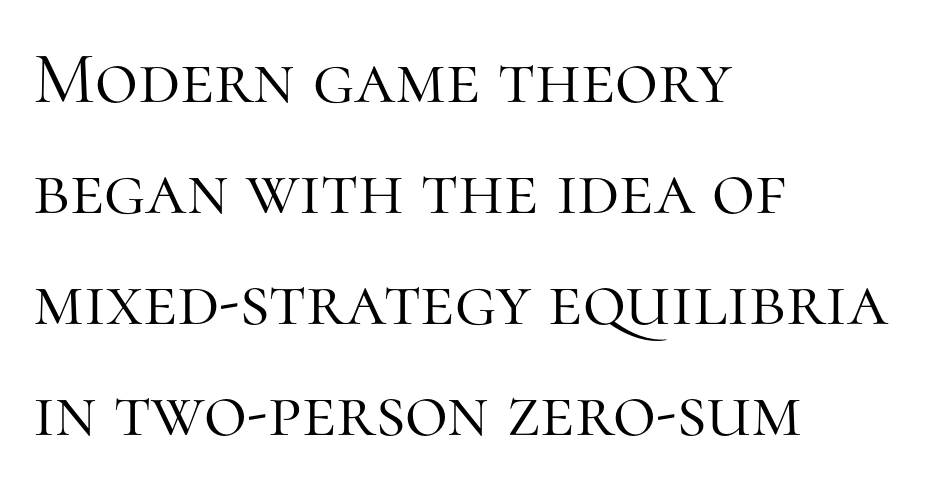
The image shows 74 px light serif type, upright; set left-aligned, normal line spacing (1.5x), normal letter spacing, not underlined; high stroke contrast and a medium x-height.
